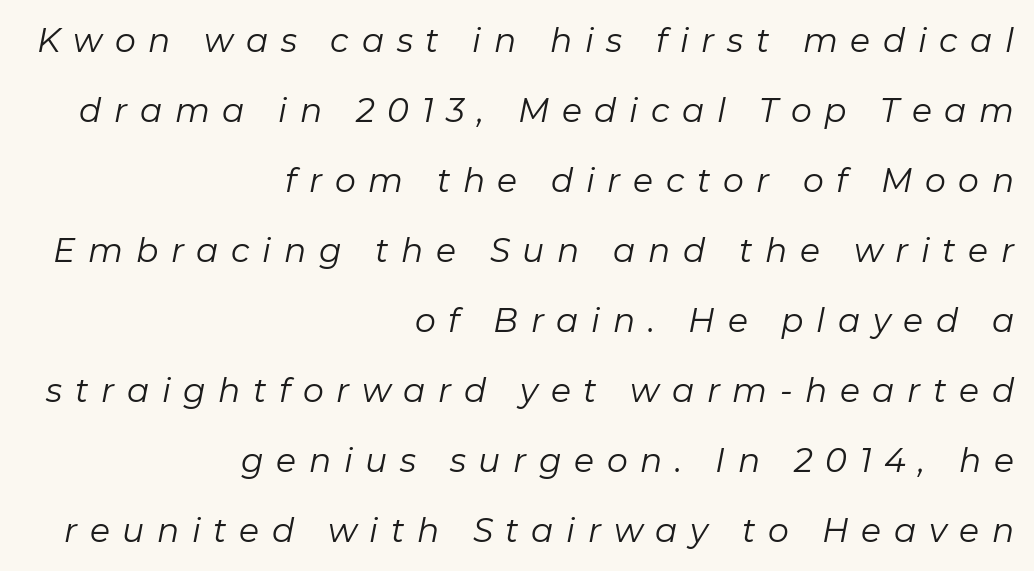
Q: Is the text bold? A: No.
Q: Is the text italic (slanted)? A: Yes, it leans right by about 11 degrees.
Q: Is the text underlined? A: No.
Q: How is the paragraph aligned? A: Right-aligned.
Q: Is the spacing between letters normal or unusually wide? A: Unusually wide.
Q: Is the spacing between lines tight, normal or loose? A: Loose.
Q: Width (condensed, normal, or wide)? A: Normal.
Q: Stroke contrast? A: Low.
Q: x-height? A: Medium.
Q: Monospaced? A: No.
